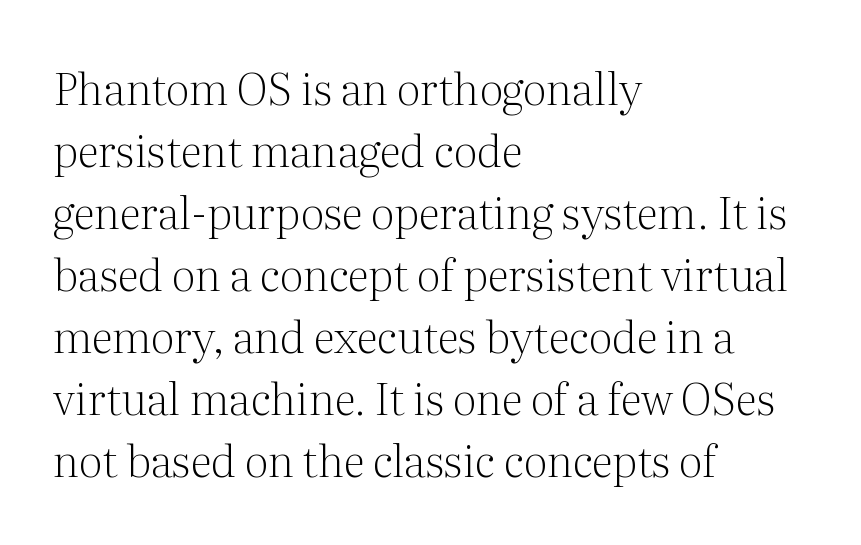
{"serif": "yes", "italic": "no", "bold": "no", "weight": "light", "width": "normal", "stroke_contrast": "medium", "x_height": "medium", "monospaced": "no", "underline": "no", "align": "left", "line_spacing": "normal", "line_spacing_ratio": 1.41, "letter_spacing": "normal", "letter_spacing_em": 0.0, "glyph_px": 44}
